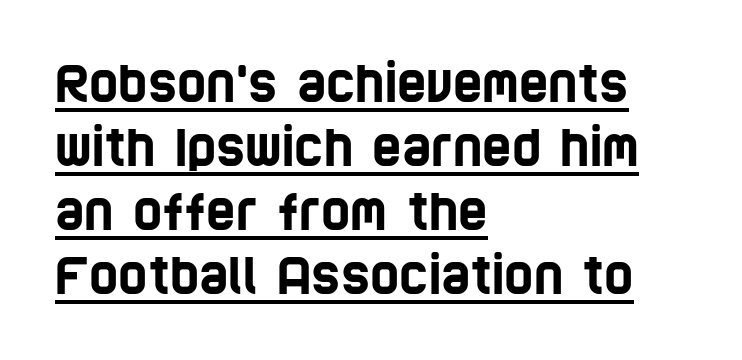
Compared with undecorated copy, this sample adds a rule below the words. Rows of type keep a routine distance in the vertical direction. The typesetter chose a ragged-right arrangement here. Is this a fixed-width face? No — the glyphs have proportional, varying widths. Default kerning and tracking; the words read as compact shapes.
